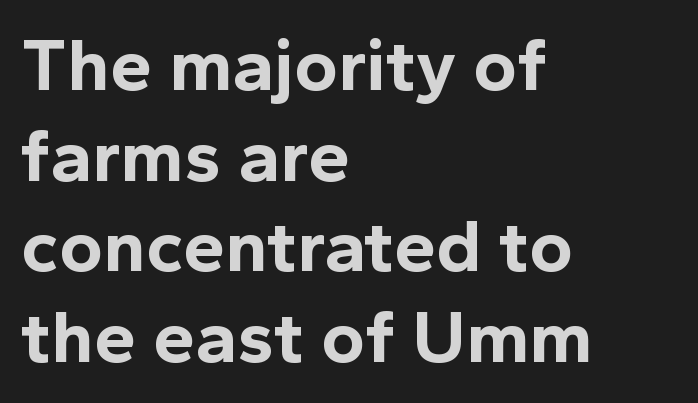
Typeset ragged right — the left edge is the straight one. This is sans-serif lettering, the kind often seen on screens and signage. These lines are rendered in a variable-pitch font. The glyphs are unaccompanied by any horizontal stroke below them. As a designer I'd log this as weight 700, bold.
